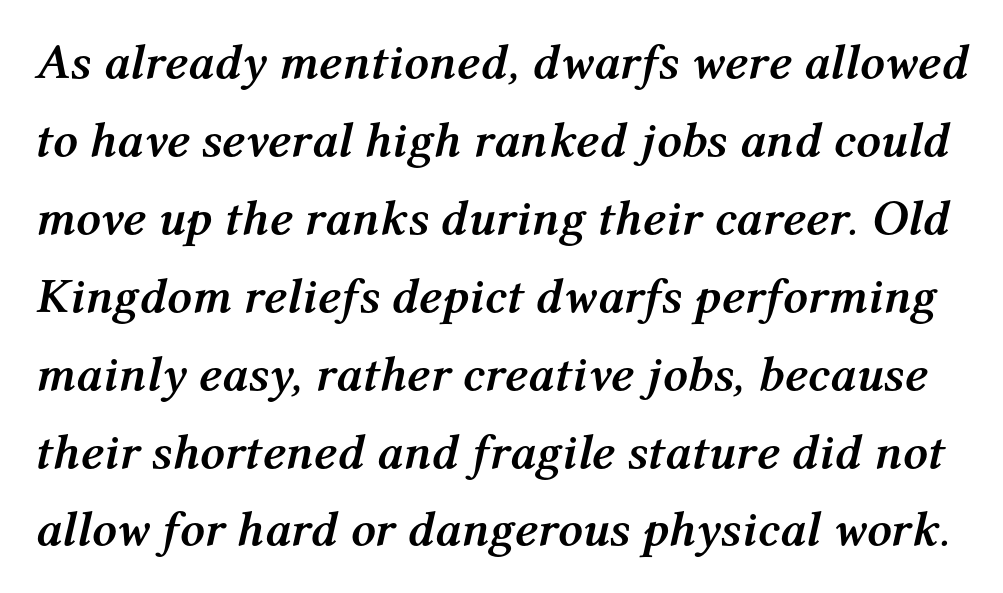
In terms of weight, the rendering is a true, heavy bold. A typesetter would call this proportional, since set widths differ per character. Decoration check: the copy has no underline. Does the lettering tilt? It does — this is italic.
